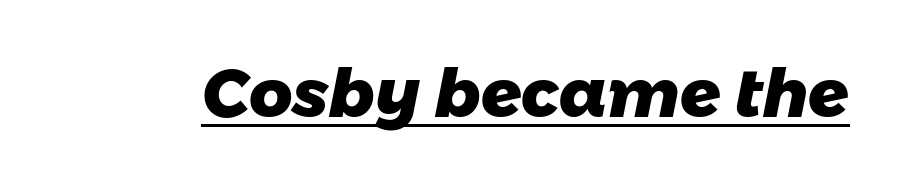
{"serif": "no", "bold": "yes", "weight": "heavy", "width": "normal", "stroke_contrast": "low", "x_height": "medium", "monospaced": "no", "underline": "yes", "letter_spacing": "normal", "letter_spacing_em": 0.0, "glyph_px": 67}
